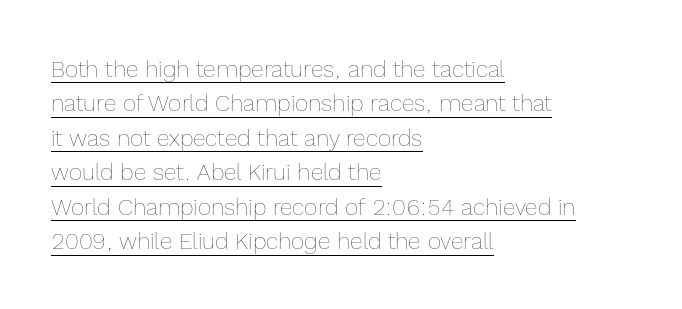
The lines are quadded left. The passage shown is not bold in any degree. Is there any slant? The stems are plumb. The face used here appears with an underline applied.
